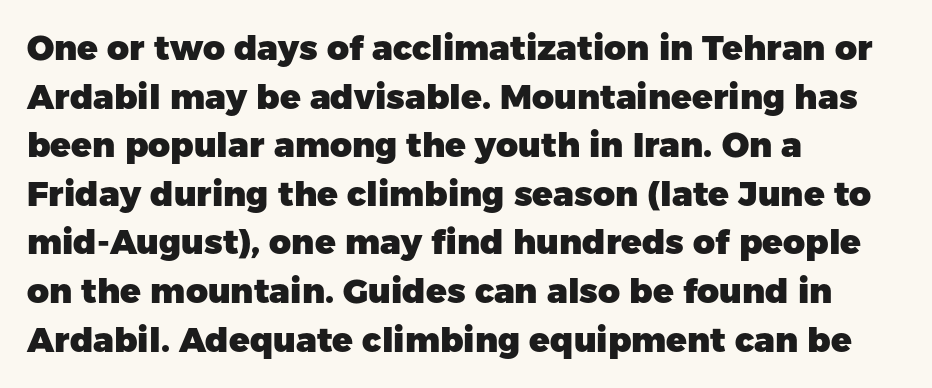
Q: Is the text bold? A: Yes.
Q: Is the text italic (slanted)? A: No, it is upright.
Q: Is the typeface a serif or a sans-serif typeface? A: Sans-serif.
Q: Is the text underlined? A: No.
Q: How is the paragraph aligned? A: Left-aligned.
Q: Is the spacing between letters normal or unusually wide? A: Normal.
Q: Is the spacing between lines tight, normal or loose? A: Normal.
Q: Width (condensed, normal, or wide)? A: Normal.
Q: Stroke contrast? A: Low.
Q: x-height? A: Medium.
Q: Monospaced? A: No.
